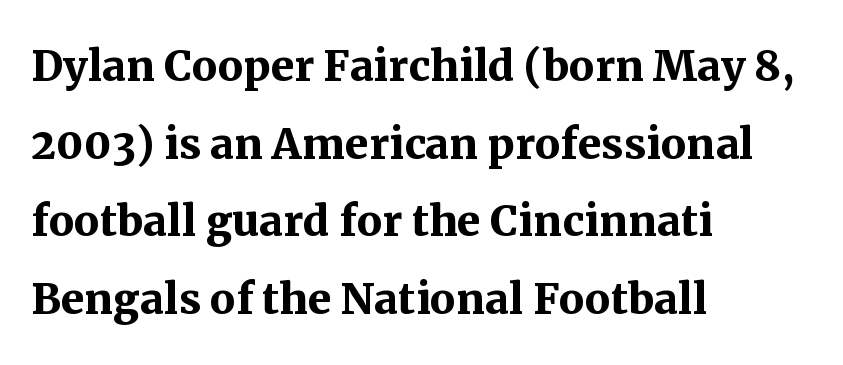
Q: Is the text bold? A: Yes.
Q: Is the text italic (slanted)? A: No, it is upright.
Q: Is the typeface a serif or a sans-serif typeface? A: Serif.
Q: Is the text underlined? A: No.
Q: How is the paragraph aligned? A: Left-aligned.
Q: Is the spacing between letters normal or unusually wide? A: Normal.
Q: Is the spacing between lines tight, normal or loose? A: Normal.
Q: Width (condensed, normal, or wide)? A: Normal.
Q: Stroke contrast? A: Medium.
Q: x-height? A: Medium.
Q: Monospaced? A: No.
